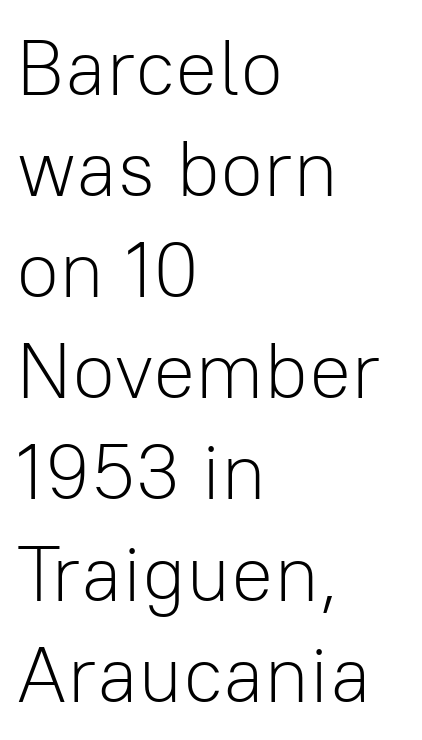
Each new line begins a customary step beneath the previous one. Looks like regular typesetting: each glyph gets only the width it needs. Quick note: underline off. The rag falls on the right side of this text block. Heaviness? Minimal to ordinary, like unemphasized prose. Rendered with straight, roman letterforms.
